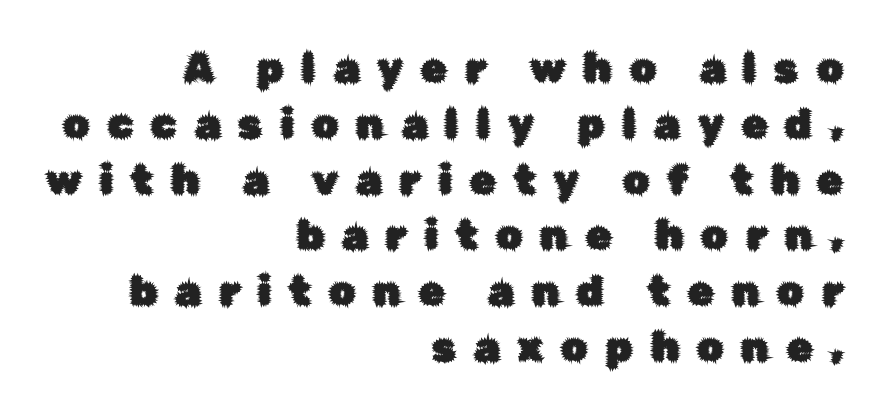
Q: Is the text italic (slanted)? A: No, it is upright.
Q: Is the typeface a serif or a sans-serif typeface? A: Sans-serif.
Q: Is the text underlined? A: No.
Q: How is the paragraph aligned? A: Right-aligned.
Q: Is the spacing between letters normal or unusually wide? A: Unusually wide.
Q: Is the spacing between lines tight, normal or loose? A: Normal.
Q: Width (condensed, normal, or wide)? A: Normal.
Q: Stroke contrast? A: Low.
Q: x-height? A: Medium.
Q: Monospaced? A: No.
